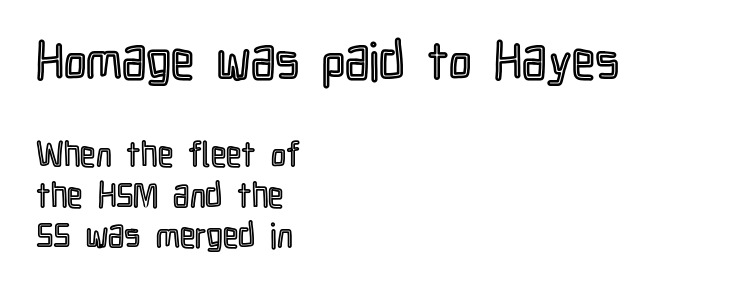
Standard letterfit; no display-style spreading of the glyphs. The strip under each line holds only bare page. These lines were composed using upright roman letters. Horizontal alignment here is leftward, the default for most running prose. The block sitting higher on the canvas is the one with enlarged characters.
